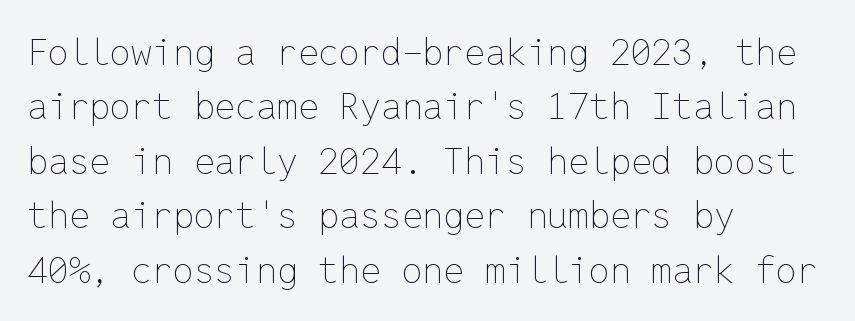
Q: Is the text bold? A: No.
Q: Is the text italic (slanted)? A: No, it is upright.
Q: Is the text underlined? A: No.
Q: How is the paragraph aligned? A: Left-aligned.
Q: Is the spacing between letters normal or unusually wide? A: Normal.
Q: Is the spacing between lines tight, normal or loose? A: Normal.
Q: Width (condensed, normal, or wide)? A: Normal.
Q: Stroke contrast? A: Low.
Q: x-height? A: Medium.
Q: Monospaced? A: Yes.
